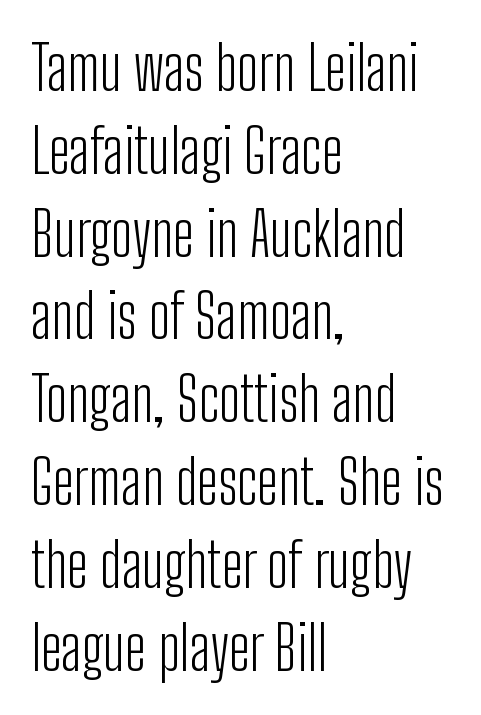
Q: Is the text bold? A: No.
Q: Is the text italic (slanted)? A: No, it is upright.
Q: Is the typeface a serif or a sans-serif typeface? A: Sans-serif.
Q: Is the text underlined? A: No.
Q: How is the paragraph aligned? A: Left-aligned.
Q: Is the spacing between letters normal or unusually wide? A: Normal.
Q: Is the spacing between lines tight, normal or loose? A: Normal.
Q: Width (condensed, normal, or wide)? A: Condensed.
Q: Stroke contrast? A: Low.
Q: x-height? A: Medium.
Q: Monospaced? A: No.
